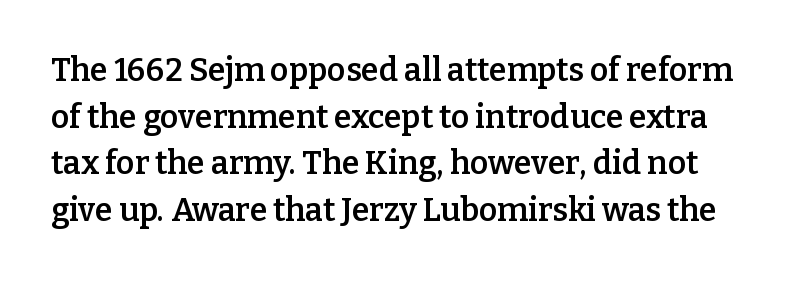
Q: Is the text bold? A: Semi-bold.
Q: Is the text italic (slanted)? A: No, it is upright.
Q: Is the typeface a serif or a sans-serif typeface? A: Serif.
Q: Is the text underlined? A: No.
Q: Is the spacing between letters normal or unusually wide? A: Normal.
Q: Is the spacing between lines tight, normal or loose? A: Normal.
Q: Width (condensed, normal, or wide)? A: Normal.
Q: Stroke contrast? A: Low.
Q: x-height? A: Medium.
Q: Monospaced? A: No.
